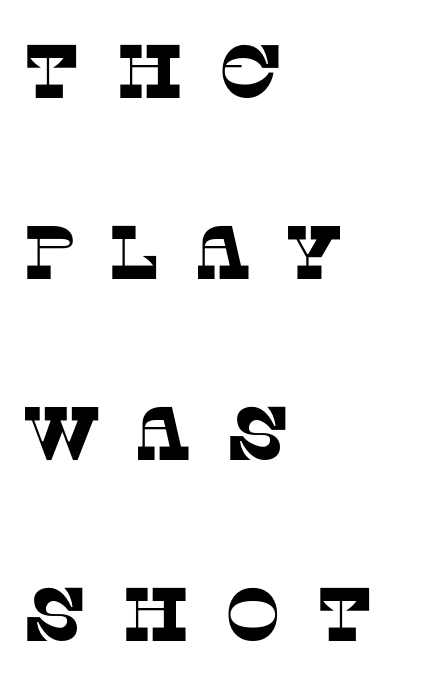
The image shows 76 px serif type; set left-aligned, loose line spacing (2.38x), unusually wide letter spacing (+0.44 em), not underlined; low stroke contrast and a large x-height.
